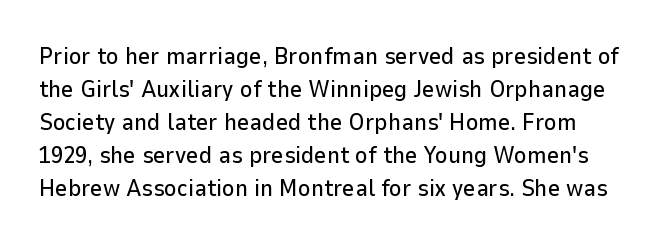
Q: Is the text italic (slanted)? A: No, it is upright.
Q: Is the text underlined? A: No.
Q: Is the spacing between letters normal or unusually wide? A: Normal.
Q: Is the spacing between lines tight, normal or loose? A: Normal.
